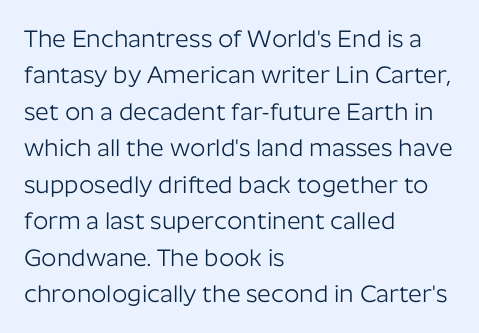
The foot of each line stays bare and open. These lines stack with their left ends in a neat column. Italic: no, the glyphs are upright roman. These lines sit exactly where default settings would place them.
